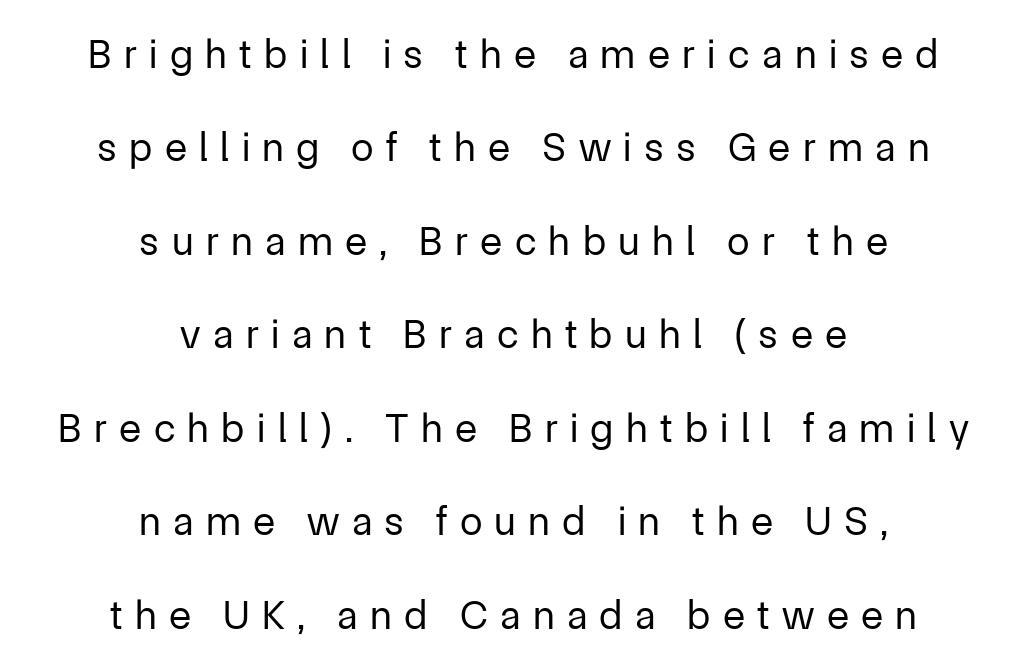
{"serif": "no", "italic": "no", "bold": "no", "weight": "regular", "width": "normal", "stroke_contrast": "low", "x_height": "medium", "monospaced": "no", "underline": "no", "align": "center", "line_spacing": "loose", "line_spacing_ratio": 2.28, "letter_spacing": "wide", "letter_spacing_em": 0.3, "glyph_px": 41}
